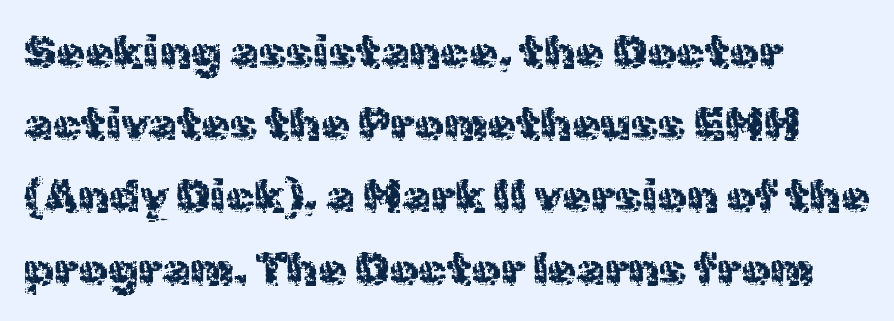
Q: Is the text bold? A: No.
Q: Is the text italic (slanted)? A: No, it is upright.
Q: Is the typeface a serif or a sans-serif typeface? A: Sans-serif.
Q: Is the text underlined? A: No.
Q: How is the paragraph aligned? A: Left-aligned.
Q: Is the spacing between letters normal or unusually wide? A: Normal.
Q: Is the spacing between lines tight, normal or loose? A: Normal.
Q: Width (condensed, normal, or wide)? A: Normal.
Q: x-height? A: Medium.
Q: Monospaced? A: No.
